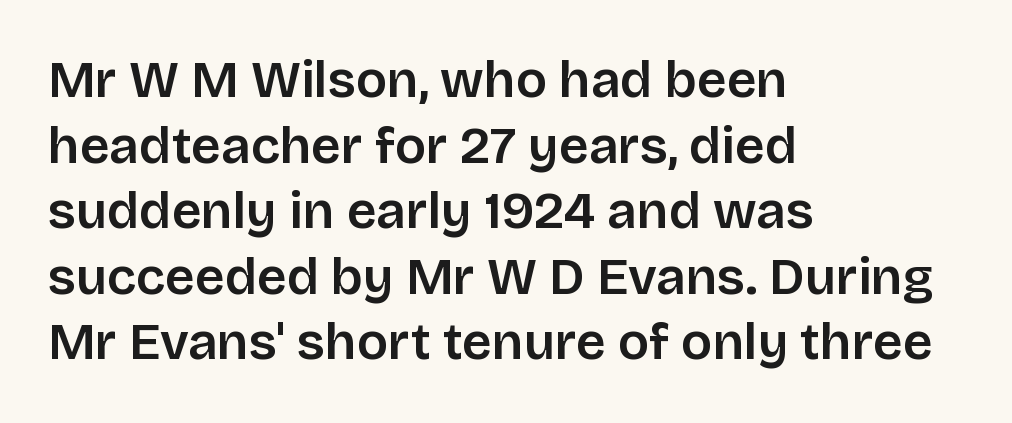
The image shows 52 px sans-serif type, upright; set left-aligned, normal line spacing (1.26x), normal letter spacing, not underlined; low stroke contrast and a large x-height.
